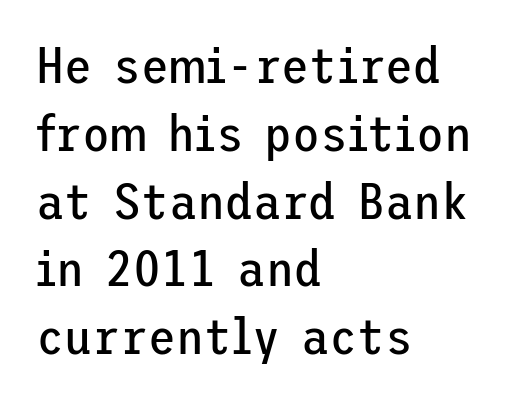
{"serif": "no", "italic": "no", "bold": "no", "weight": "regular", "width": "normal", "stroke_contrast": "low", "x_height": "medium", "underline": "no", "align": "left", "line_spacing": "normal", "line_spacing_ratio": 1.33, "letter_spacing": "normal", "letter_spacing_em": 0.0, "glyph_px": 51}
